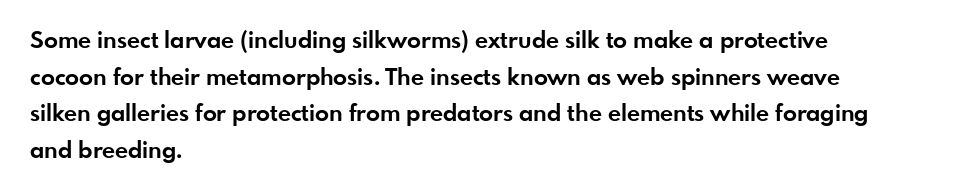
Q: Is the text bold? A: Yes.
Q: Is the text italic (slanted)? A: No, it is upright.
Q: Is the text underlined? A: No.
Q: How is the paragraph aligned? A: Left-aligned.
Q: Is the spacing between letters normal or unusually wide? A: Normal.
Q: Is the spacing between lines tight, normal or loose? A: Normal.
